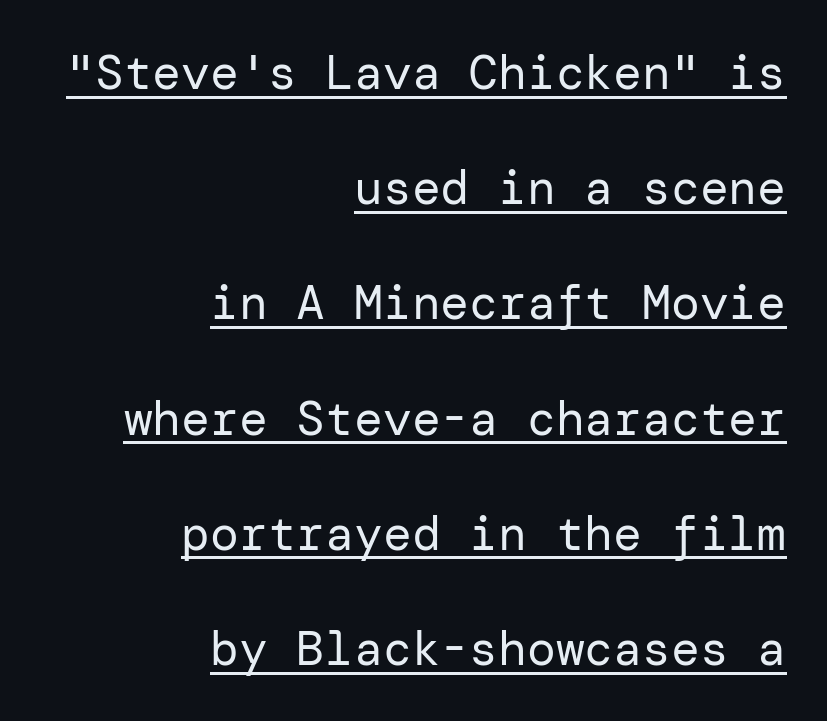
{"serif": "no", "italic": "no", "bold": "no", "weight": "regular", "width": "normal", "stroke_contrast": "low", "x_height": "medium", "underline": "yes", "align": "right", "line_spacing": "loose", "line_spacing_ratio": 2.4, "letter_spacing": "normal", "letter_spacing_em": 0.0, "glyph_px": 48}
